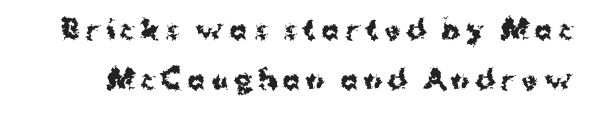
Q: Is the text bold? A: Yes.
Q: Is the text italic (slanted)? A: No, it is upright.
Q: Is the text underlined? A: No.
Q: Is the spacing between letters normal or unusually wide? A: Unusually wide.
Q: Is the spacing between lines tight, normal or loose? A: Loose.
